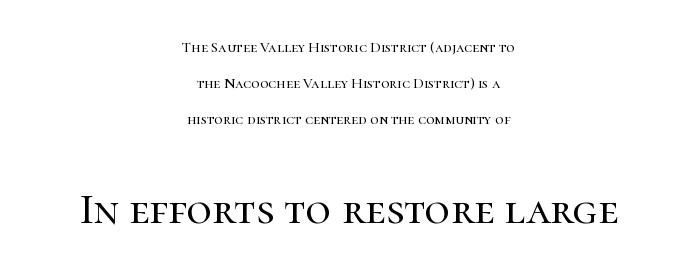
Notice the wide empty band between every row — that's loose leading. The letters sit at their default tracking, neither squeezed nor spread. The text was rendered using a seriffed face with decorative stroke endings. Check the space under the baseline: it is left empty.
